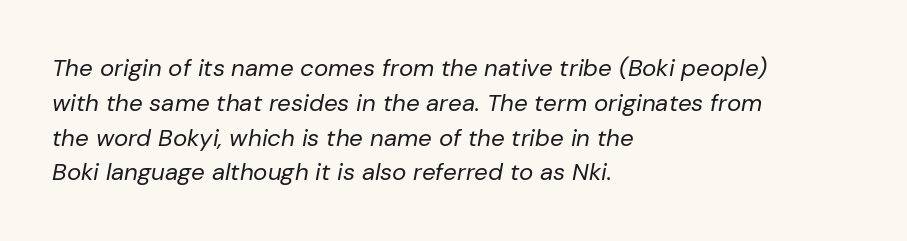
The image shows 24 px text type, italic (leaning right); set left-aligned, normal line spacing (1.45x), normal letter spacing, not underlined.
